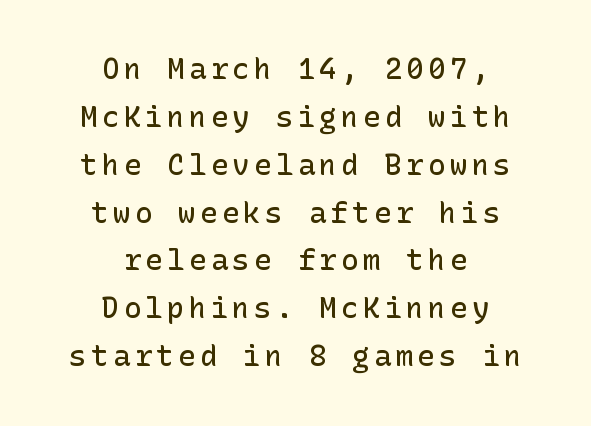
The image shows 29 px semibold sans-serif type, upright; set centered, normal line spacing (1.65x), not underlined; low stroke contrast and a medium x-height.
